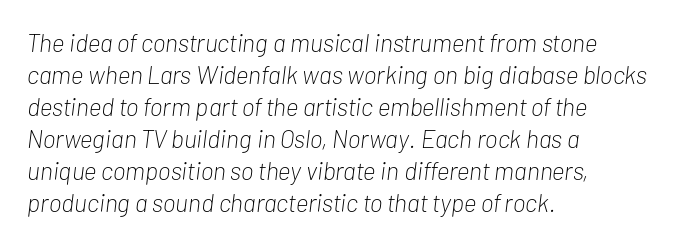
The image shows 25 px text type, italic (leaning right); set left-aligned, normal line spacing (1.28x), normal letter spacing, not underlined.
